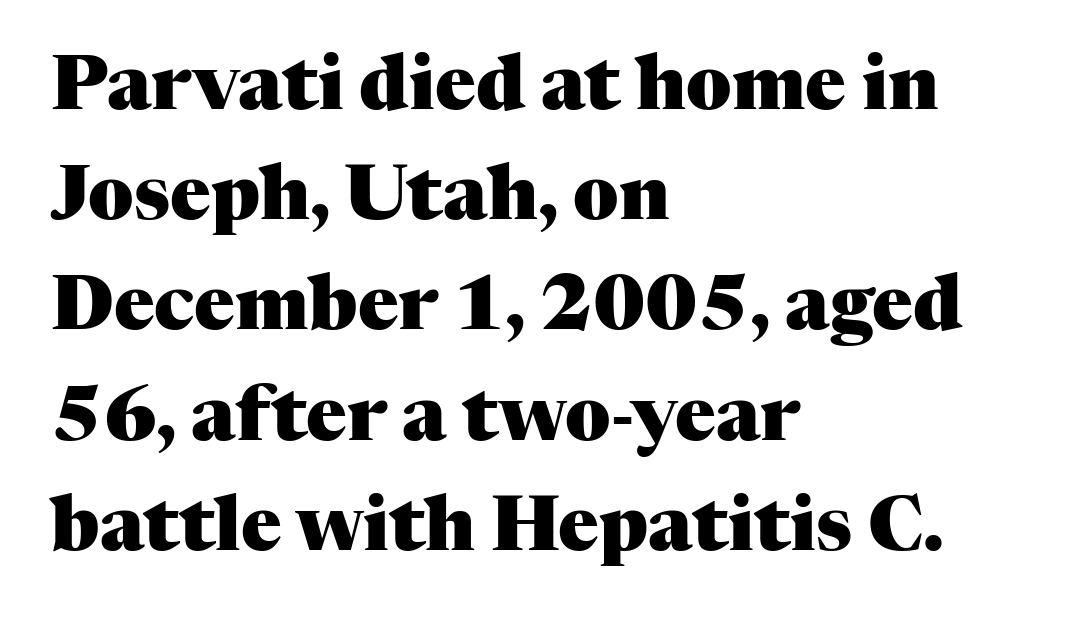
Leading matches the norm, producing a regular column. The zone under the glyphs is completely vacant. Horizontally, the lines are justified to the leading edge only. The typesetting leans heavy: a genuine bold. When letters stand straight like this, we call the style roman or upright.
